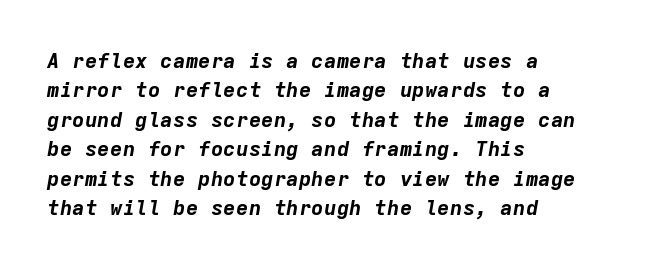
Notice how the stems are inclined rather than vertical — that's the hallmark of italics. Heavy-handed strokes throughout: this text is bold. Does extra space separate the letters? No, they use regular spacing. Lines of text with bare space underneath. These lines sit exactly where default settings would place them. The paragraph has a hard left edge and a soft right edge.
